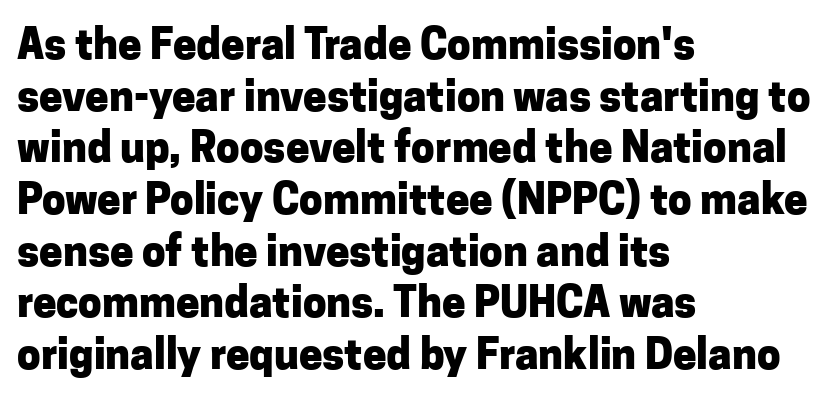
Q: Is the text bold? A: Yes.
Q: Is the text italic (slanted)? A: No, it is upright.
Q: Is the typeface a serif or a sans-serif typeface? A: Sans-serif.
Q: Is the text underlined? A: No.
Q: How is the paragraph aligned? A: Left-aligned.
Q: Is the spacing between letters normal or unusually wide? A: Normal.
Q: Width (condensed, normal, or wide)? A: Normal.
Q: Stroke contrast? A: Low.
Q: x-height? A: Medium.
Q: Monospaced? A: No.
